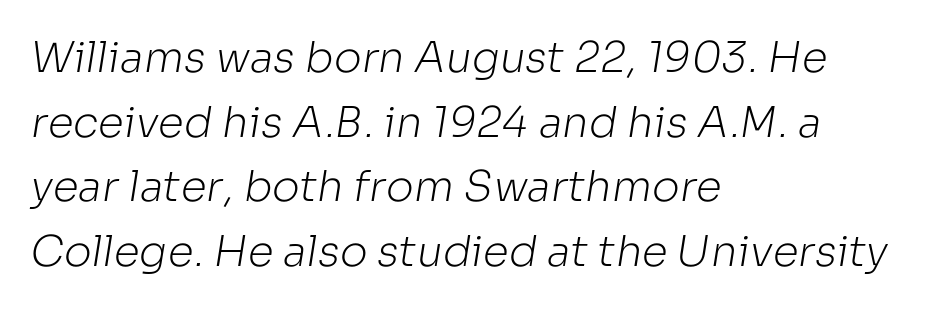
The image shows 42 px light sans-serif type; set left-aligned, normal line spacing (1.54x), normal letter spacing, not underlined; low stroke contrast and a medium x-height.
